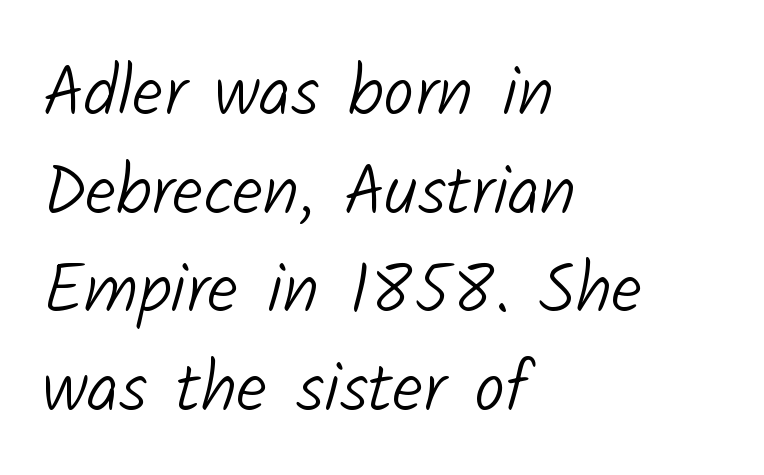
Descenders are the only things crossing below the line. Leading matches the norm, producing a regular column. You could call the tracking neutral — neither tight nor loose. The characters display no serif detailing; their extremities are plain. The weight would be labelled regular, book, light, or lighter still. Think of a printed novel: that variable character pitch is what you see here.
